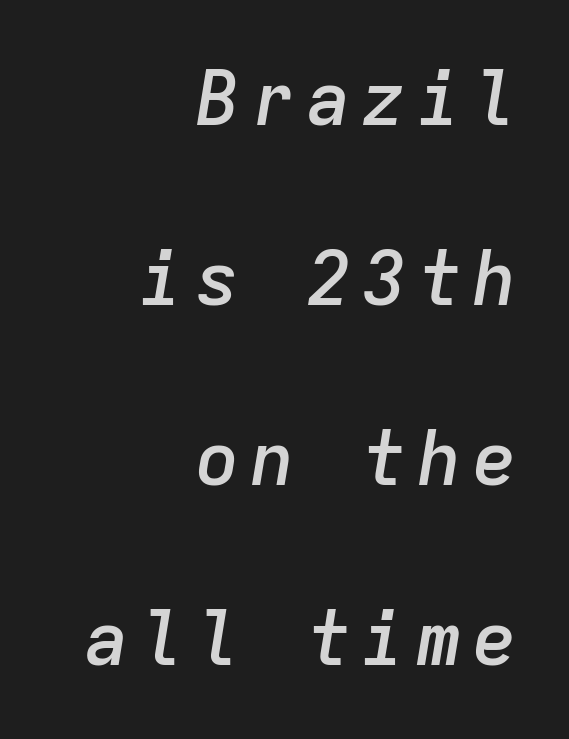
The image shows 75 px semibold type, italic (leaning right), monospaced; set right-aligned, loose line spacing (2.4x), not underlined; low stroke contrast and a medium x-height.
